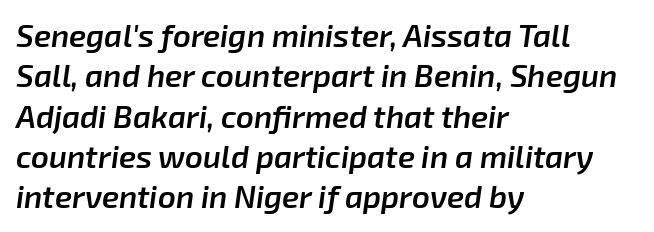
Q: Is the text bold? A: Semi-bold.
Q: Is the text italic (slanted)? A: Yes, it leans right by about 8 degrees.
Q: Is the text underlined? A: No.
Q: How is the paragraph aligned? A: Left-aligned.
Q: Is the spacing between letters normal or unusually wide? A: Normal.
Q: Is the spacing between lines tight, normal or loose? A: Normal.
Q: Width (condensed, normal, or wide)? A: Normal.
Q: Stroke contrast? A: Low.
Q: x-height? A: Medium.
Q: Monospaced? A: No.
